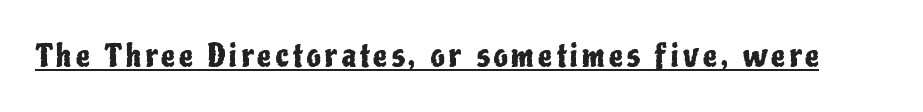
The image shows 31 px condensed sans-serif type, upright; set underlined; low stroke contrast and a medium x-height.
